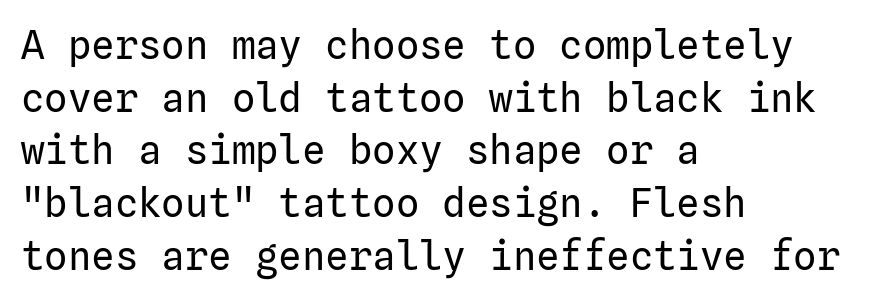
There is no visible air inserted between adjacent glyphs. A quiet, ordinary-to-light weight characterises the typeface. The passage shown stacks its lines at a standard gap. The typeface chosen for these lines omits serifs.
